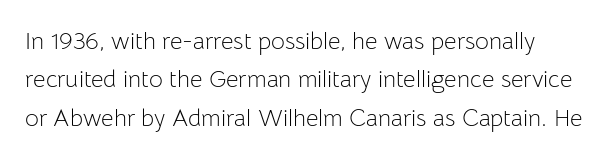
{"italic": "no", "bold": "no", "underline": "no", "line_spacing": "normal", "line_spacing_ratio": 1.6, "letter_spacing": "normal", "letter_spacing_em": 0.0, "glyph_px": 24}
